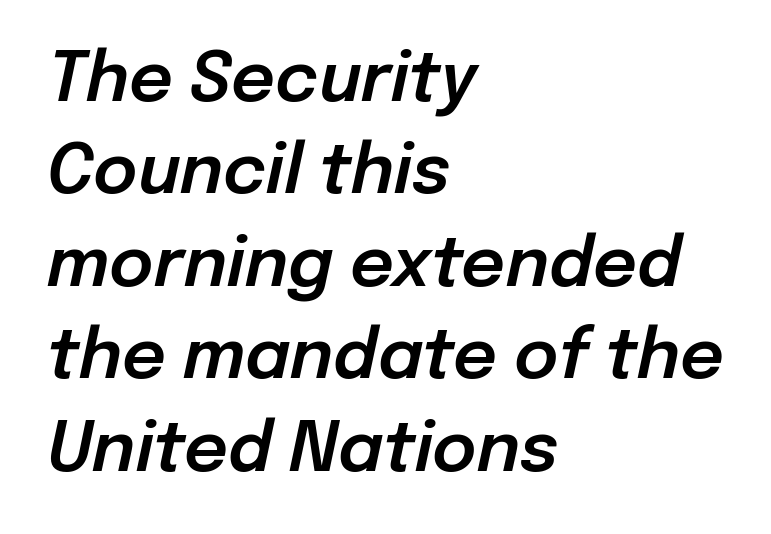
Quick note: interline space is typical. The glyphs are unaccompanied by any horizontal stroke below them. Teacher's note: observe the even left margin — that is flush-left alignment. Short note: letters normally spaced. Proportional: the letters do not fall into vertical columns. Italic: yes, the glyphs are oblique.
